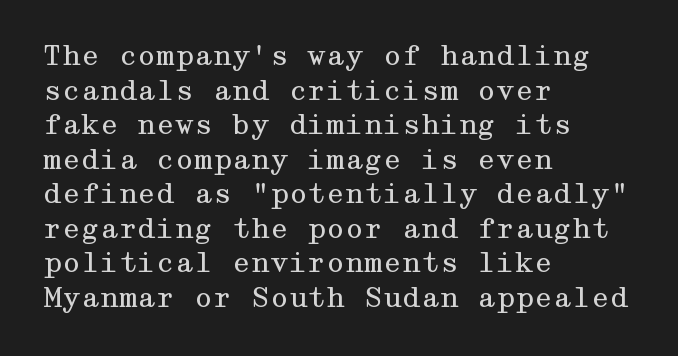
{"italic": "no", "bold": "no", "underline": "no", "align": "left", "line_spacing": "normal", "line_spacing_ratio": 1.28, "letter_spacing": "normal", "letter_spacing_em": 0.0, "glyph_px": 27}
